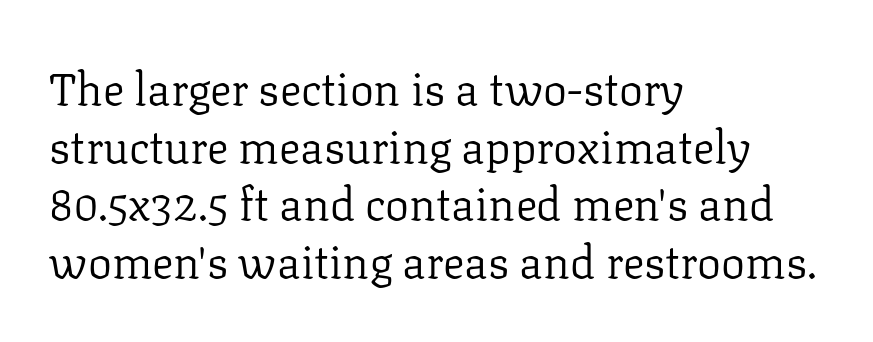
Glyph-to-glyph distance matches everyday printed text. Is this a fixed-width face? No — the glyphs have proportional, varying widths. Successive baselines arrive at the customary interval. The paragraph has a hard left edge and a soft right edge.
